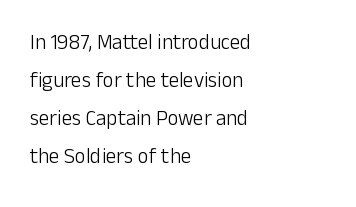
The image shows 21 px text type, upright; set left-aligned, line spacing 1.81x, normal letter spacing, not underlined.
